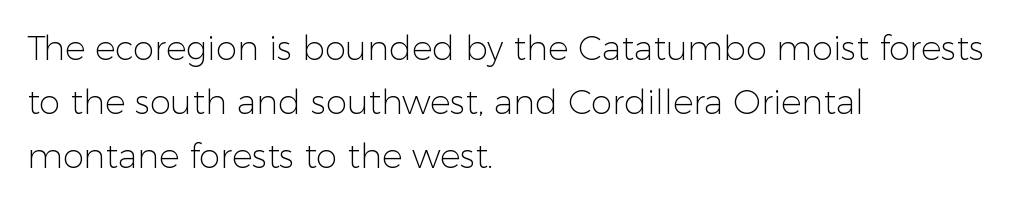
Line spacing here is normal. In CSS terms this would be text-align: left. Type without underlining. Nothing sits at the stroke ends, so this counts as sans-serif. The letters advance in unequal steps, a hallmark of proportional type. On a weight scale, this lands at 450 or below.
